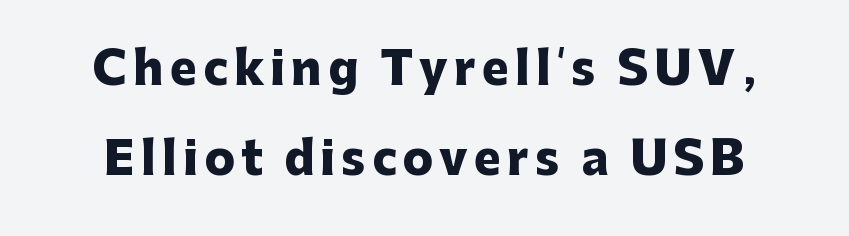
The image shows 45 px heavy sans-serif type, upright; set loose line spacing (2.01x), not underlined; low stroke contrast and a medium x-height.
